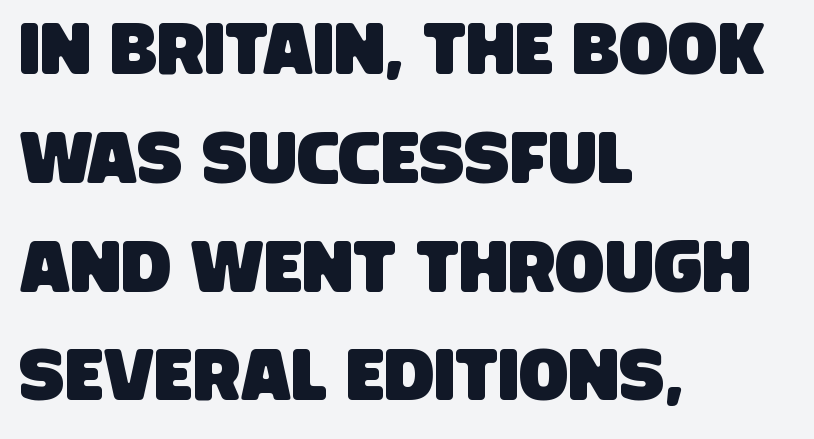
Q: Is the typeface a serif or a sans-serif typeface? A: Sans-serif.
Q: Is the text underlined? A: No.
Q: How is the paragraph aligned? A: Left-aligned.
Q: Is the spacing between letters normal or unusually wide? A: Normal.
Q: Is the spacing between lines tight, normal or loose? A: Normal.
Q: Width (condensed, normal, or wide)? A: Condensed.
Q: Stroke contrast? A: Low.
Q: x-height? A: Large.
Q: Monospaced? A: No.
